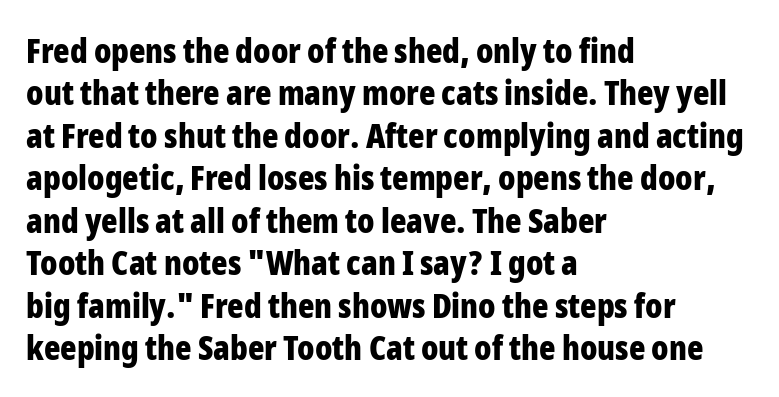
Heavy, bold letterforms. The zone under the glyphs is completely vacant. Spacing verdict: proportional, widths tailored to each character. What stands out about the letter spacing? Nothing — it is the standard amount.
